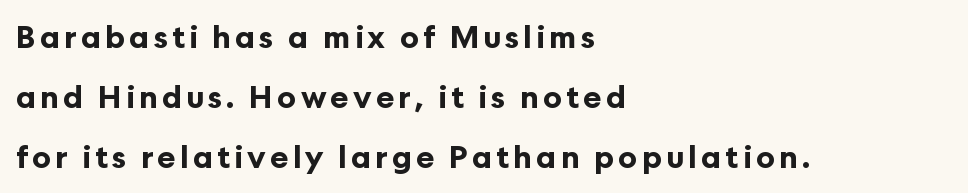
Q: Is the text bold? A: Yes.
Q: Is the text italic (slanted)? A: No, it is upright.
Q: Is the typeface a serif or a sans-serif typeface? A: Sans-serif.
Q: Is the text underlined? A: No.
Q: How is the paragraph aligned? A: Left-aligned.
Q: Is the spacing between lines tight, normal or loose? A: Loose.
Q: Width (condensed, normal, or wide)? A: Normal.
Q: Stroke contrast? A: Low.
Q: x-height? A: Medium.
Q: Monospaced? A: No.
